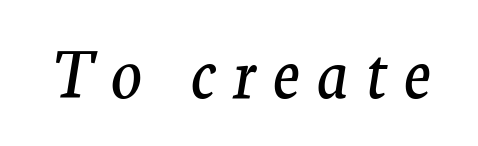
It's the slanting kind of type. Summary of weight: not heavy and not bold. The type family on display is of the serif kind. This rendering features lettering with no underline.
